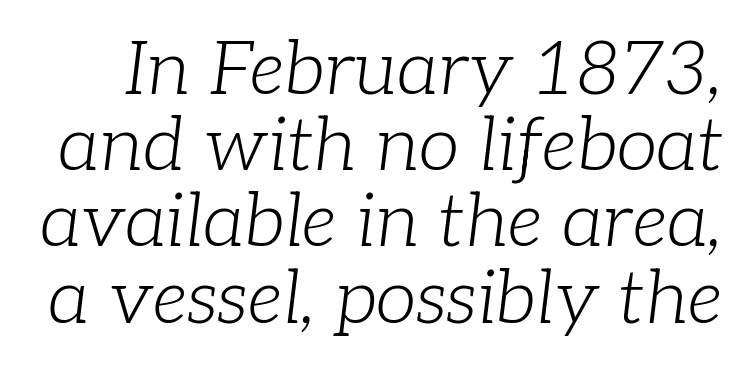
This sample uses a serif face. Nobody touched the tracking dial on this one. Spacing verdict: proportional, widths tailored to each character. Unbolded letterforms with no extra heft. The vertical gap from one line to the next is small.
